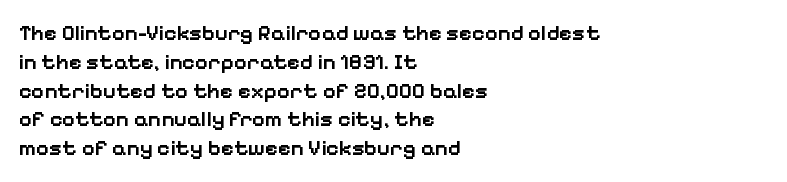
The image shows 22 px text type, upright; set left-aligned, normal line spacing (1.31x), normal letter spacing, not underlined.
